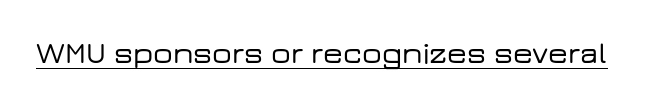
The text was rendered using a sans face with plain stroke endings. There is no visible air inserted between adjacent glyphs. Honestly, the underline is the first thing you notice here. Posture: upright roman.
